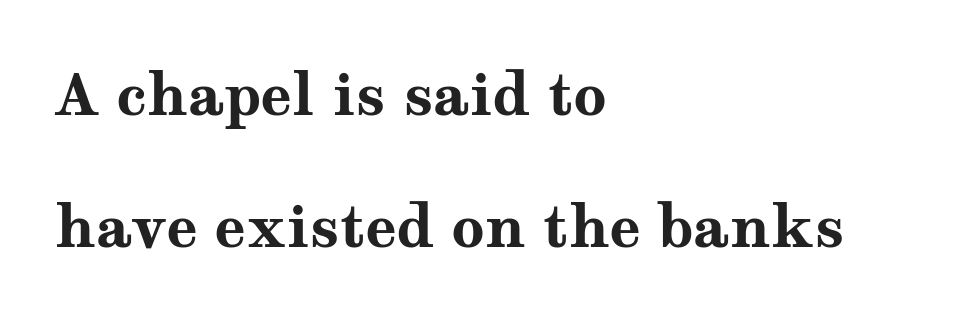
The face used here is proportionally spaced, like ordinary book or web type. This sample trades compactness for vertical openness between lines. Decoration check: the copy has no underline. The rag falls on the right side of this text block. Each glyph is drawn with heavy, bold strokes.
